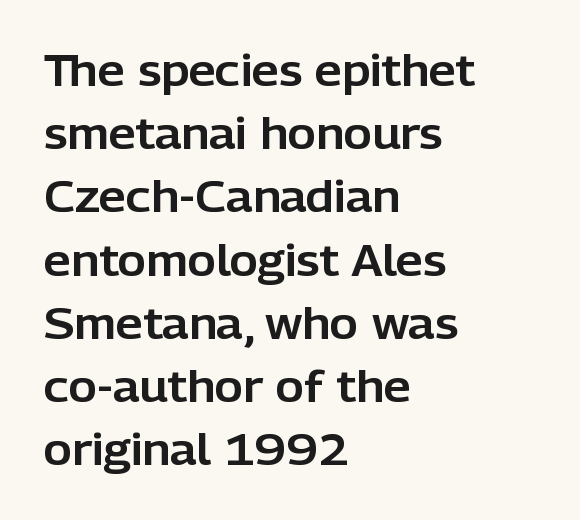
The image shows 43 px sans-serif type, upright; set left-aligned, normal line spacing (1.47x), normal letter spacing, not underlined; low stroke contrast and a medium x-height.
